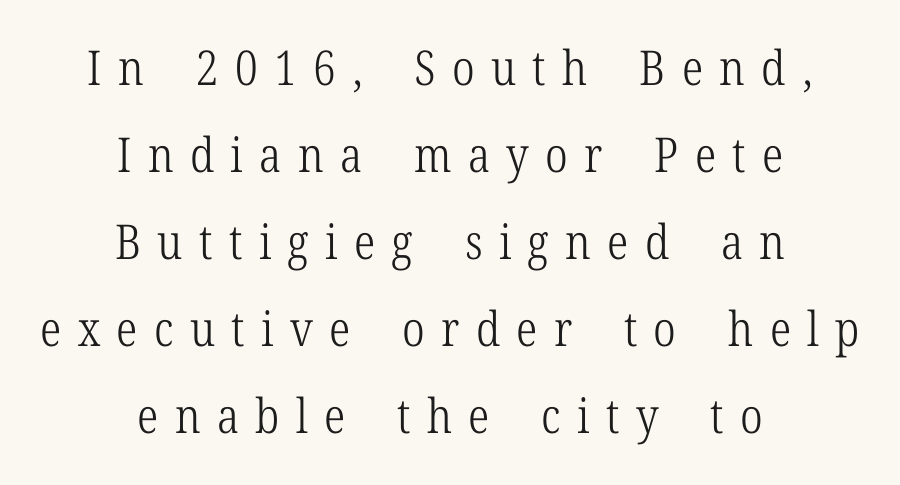
{"serif": "yes", "italic": "no", "bold": "no", "weight": "light", "width": "condensed", "stroke_contrast": "low", "x_height": "medium", "monospaced": "no", "underline": "no", "align": "center", "line_spacing_ratio": 1.81, "letter_spacing": "wide", "letter_spacing_em": 0.34, "glyph_px": 48}
